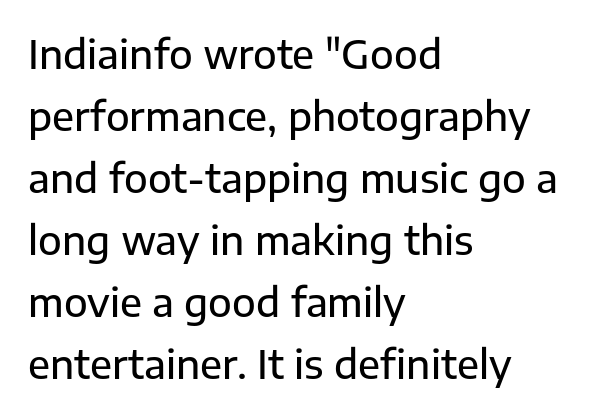
Q: Is the text italic (slanted)? A: No, it is upright.
Q: Is the typeface a serif or a sans-serif typeface? A: Sans-serif.
Q: Is the text underlined? A: No.
Q: How is the paragraph aligned? A: Left-aligned.
Q: Is the spacing between letters normal or unusually wide? A: Normal.
Q: Is the spacing between lines tight, normal or loose? A: Normal.
Q: Width (condensed, normal, or wide)? A: Normal.
Q: Stroke contrast? A: Low.
Q: x-height? A: Medium.
Q: Monospaced? A: No.
